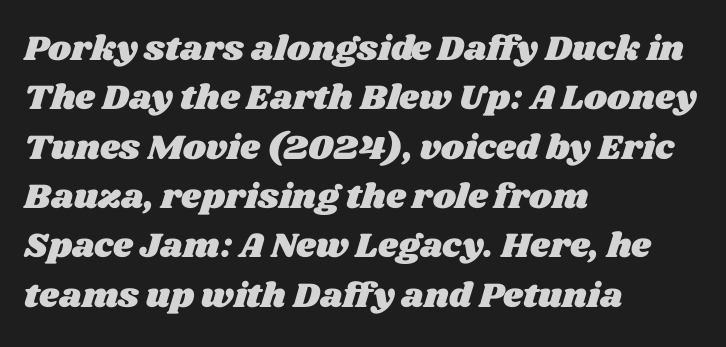
{"width": "wide", "stroke_contrast": "medium", "x_height": "large", "monospaced": "no", "underline": "no", "align": "left", "line_spacing": "normal", "line_spacing_ratio": 1.41, "letter_spacing": "normal", "letter_spacing_em": 0.0, "glyph_px": 35}
